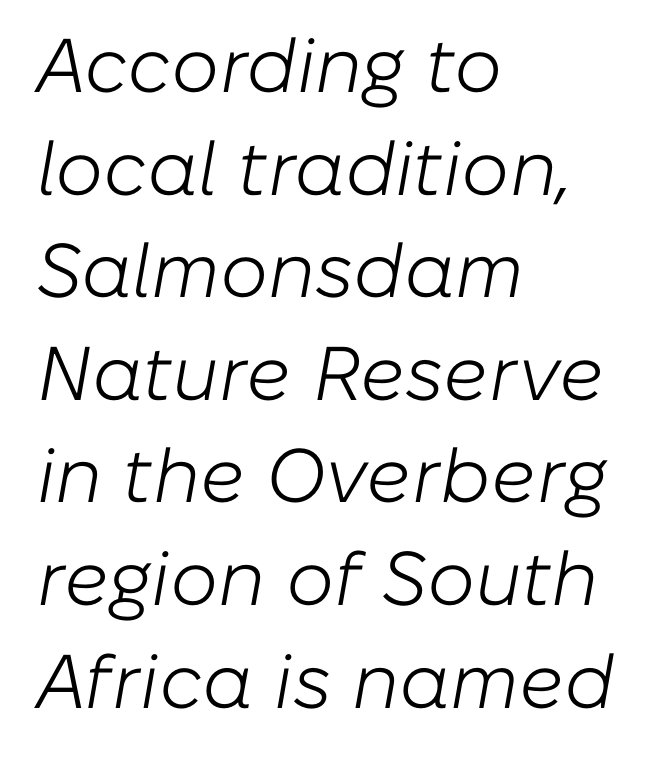
Q: Is the text bold? A: No.
Q: Is the text italic (slanted)? A: Yes, it leans right by about 10 degrees.
Q: Is the text underlined? A: No.
Q: How is the paragraph aligned? A: Left-aligned.
Q: Is the spacing between letters normal or unusually wide? A: Normal.
Q: Is the spacing between lines tight, normal or loose? A: Normal.
Q: Width (condensed, normal, or wide)? A: Normal.
Q: Stroke contrast? A: Low.
Q: x-height? A: Medium.
Q: Monospaced? A: No.
